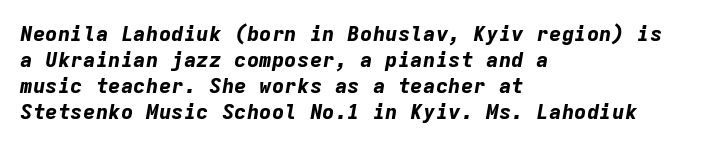
{"italic": "yes", "lean": "right", "slant_degrees": 9, "bold": "yes", "underline": "no", "align": "left", "line_spacing_ratio": 1.24, "letter_spacing": "normal", "letter_spacing_em": 0.0, "glyph_px": 21}
